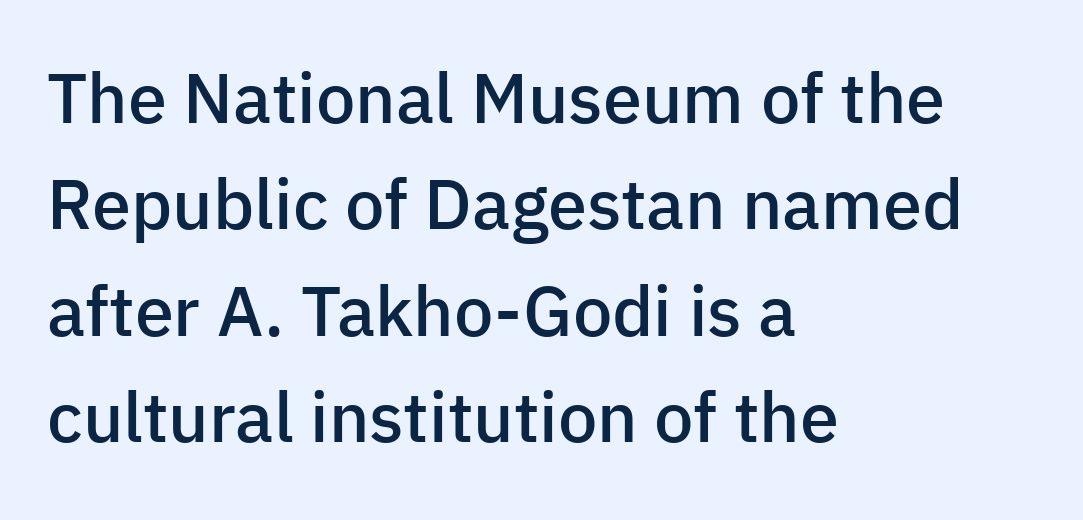
Typographic density is moderately raised because the face is semibold. Left-aligned paragraph, ragged on the right. Words float on clear page, feet unadorned. Font category for this specimen: sans-serif. Tracking value appears to be zero — textbook default spacing.
